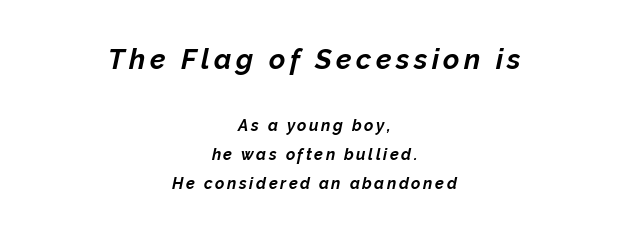
Q: Is the text bold? A: Yes.
Q: Is the text italic (slanted)? A: Yes, it leans right by about 12 degrees.
Q: Is the text underlined? A: No.
Q: How is the paragraph aligned? A: Centered.
Q: Which block of text is set in a larger size, the first (top) or the second (bottom)? A: The first (top) one.
Q: Width (condensed, normal, or wide)? A: Normal.
Q: Stroke contrast? A: Low.
Q: x-height? A: Medium.
Q: Monospaced? A: No.
